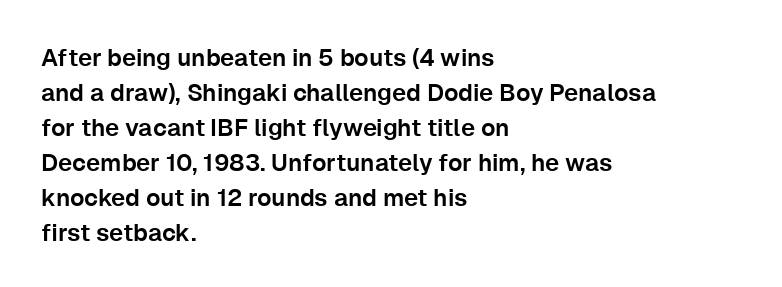
The image shows 24 px text type, upright; set left-aligned, normal line spacing (1.46x), normal letter spacing, not underlined.
